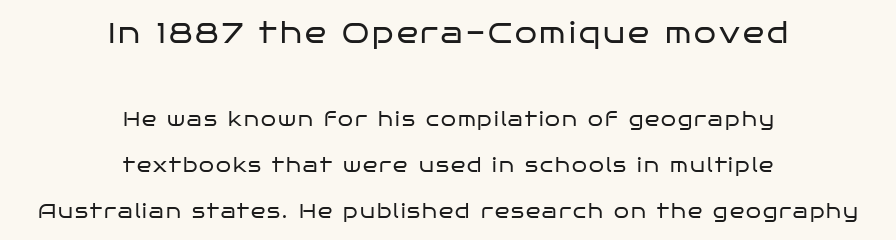
The image shows 28 px regular-weight, wide sans-serif type, upright; set centered, loose line spacing (2.44x), not underlined; the first (top) block is 1.47x larger; low stroke contrast and a large x-height.
